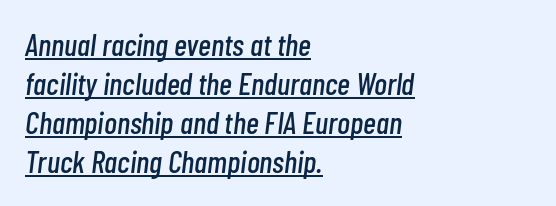
{"italic": "yes", "lean": "right", "slant_degrees": 7, "width": "condensed", "stroke_contrast": "low", "x_height": "medium", "monospaced": "no", "underline": "yes", "align": "left", "line_spacing": "normal", "line_spacing_ratio": 1.26, "letter_spacing": "normal", "letter_spacing_em": 0.0, "glyph_px": 31}
